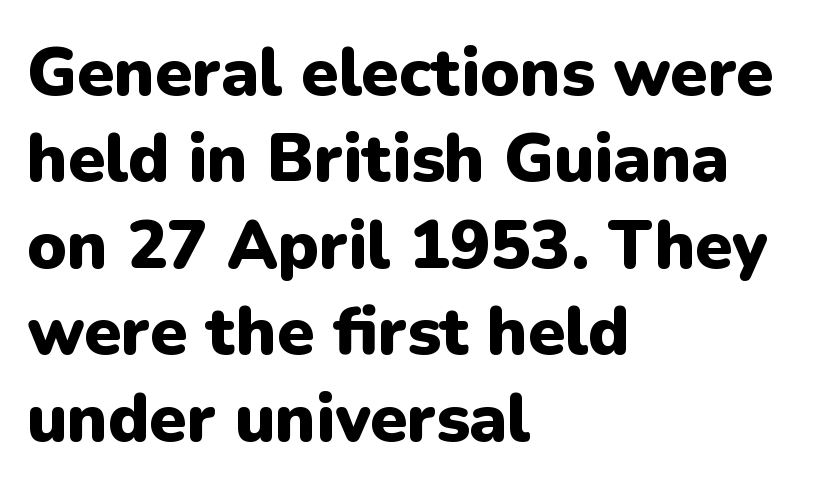
Q: Is the text bold? A: Yes.
Q: Is the text italic (slanted)? A: No, it is upright.
Q: Is the typeface a serif or a sans-serif typeface? A: Sans-serif.
Q: Is the text underlined? A: No.
Q: How is the paragraph aligned? A: Left-aligned.
Q: Is the spacing between letters normal or unusually wide? A: Normal.
Q: Is the spacing between lines tight, normal or loose? A: Normal.
Q: Width (condensed, normal, or wide)? A: Normal.
Q: Stroke contrast? A: Low.
Q: x-height? A: Medium.
Q: Monospaced? A: No.
